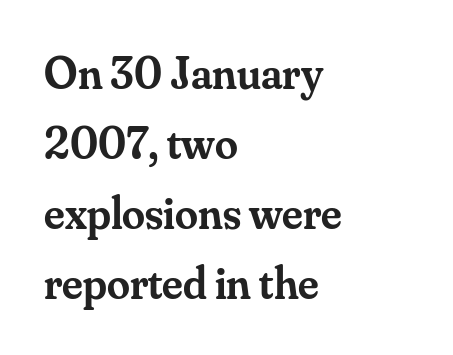
{"serif": "yes", "italic": "no", "bold": "semi", "weight": "semibold", "width": "normal", "stroke_contrast": "medium", "x_height": "small", "monospaced": "no", "underline": "no", "align": "left", "line_spacing": "normal", "line_spacing_ratio": 1.52, "letter_spacing": "normal", "letter_spacing_em": 0.0, "glyph_px": 46}
